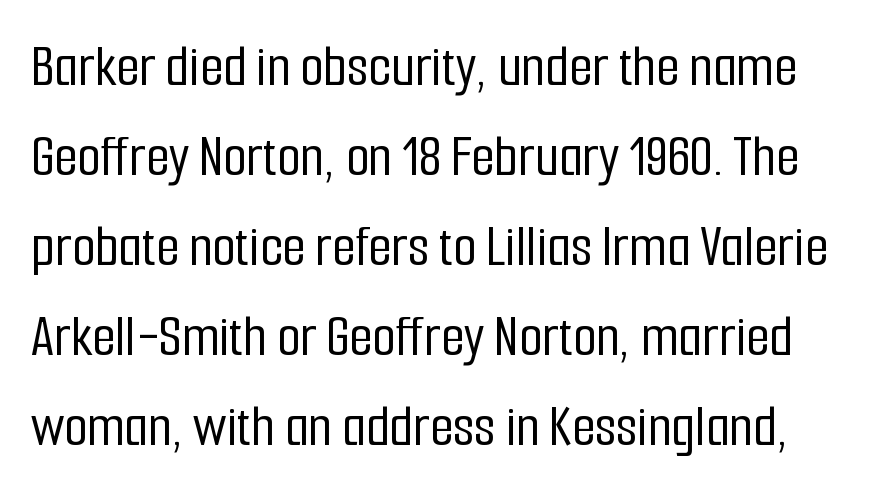
{"serif": "no", "italic": "no", "width": "condensed", "stroke_contrast": "low", "x_height": "medium", "monospaced": "no", "underline": "no", "line_spacing": "normal", "line_spacing_ratio": 1.5, "letter_spacing": "normal", "letter_spacing_em": 0.0, "glyph_px": 60}
